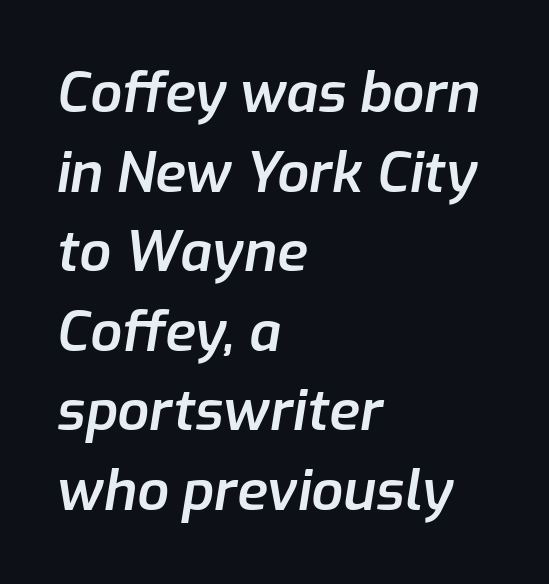
Students, note that the glyphs here touch the page at normal intervals. Looking at the ascenders, they clearly lean. Each line starts at the same left margin while the right side varies. The passage shown stacks its lines at a standard gap.
